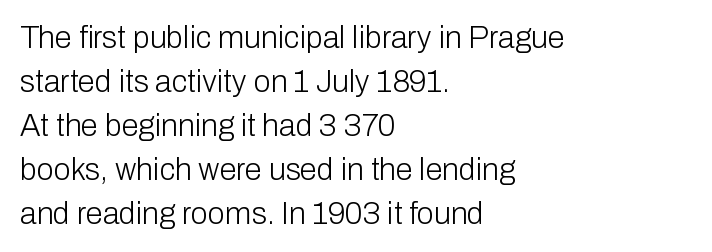
Q: Is the text bold? A: No.
Q: Is the text italic (slanted)? A: No, it is upright.
Q: Is the typeface a serif or a sans-serif typeface? A: Sans-serif.
Q: Is the text underlined? A: No.
Q: How is the paragraph aligned? A: Left-aligned.
Q: Is the spacing between letters normal or unusually wide? A: Normal.
Q: Is the spacing between lines tight, normal or loose? A: Normal.
Q: Width (condensed, normal, or wide)? A: Normal.
Q: Stroke contrast? A: Low.
Q: x-height? A: Medium.
Q: Monospaced? A: No.
